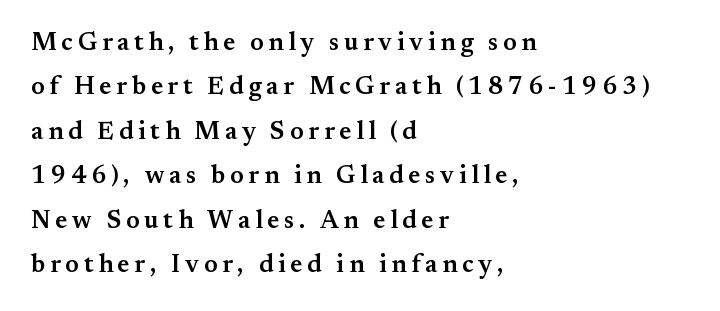
Quick note: underline off. In terms of weight, the rendering is demibold, just under bold. Italic: no, the glyphs are upright roman. Where is the straight margin? On the left.
